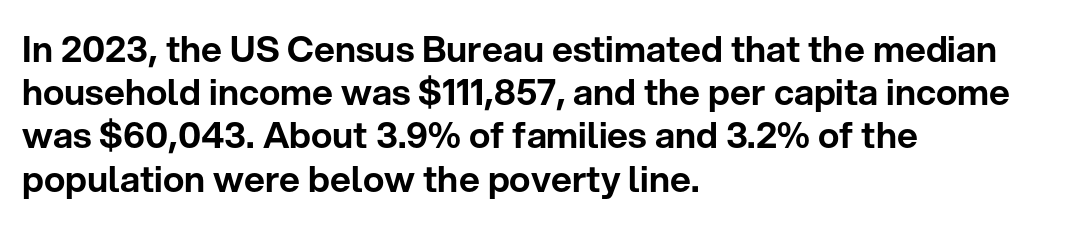
The image shows 36 px sans-serif type, upright; set left-aligned, line spacing 1.2x, normal letter spacing, not underlined; low stroke contrast and a medium x-height.
